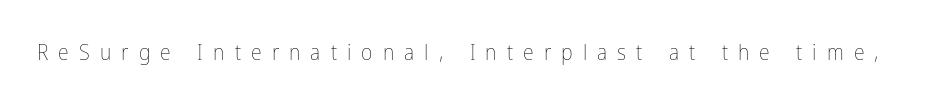
The image shows 22 px text type, upright; set unusually wide letter spacing (+0.46 em), not underlined.
